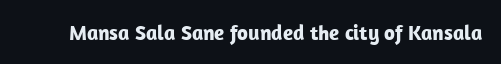
The letterforms sit shoulder to shoulder at normal distance. These lines were composed using upright roman letters. Check the space under the baseline: it is left empty. The sample has been set heavy, in full bold.
